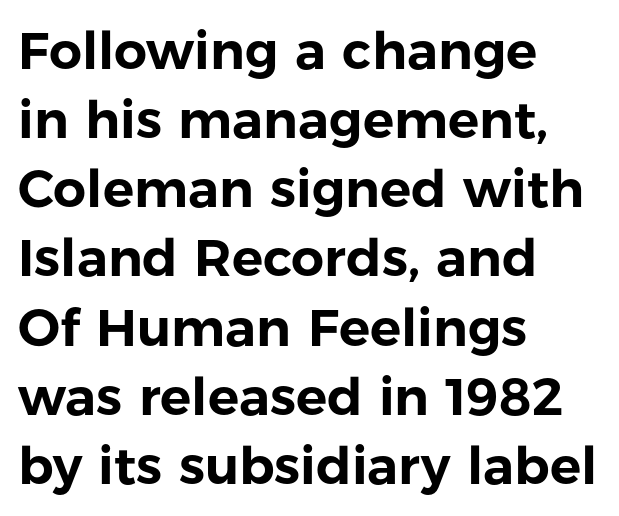
The rendering uses a moderate line-height, typical for paragraphs. Examine the stroke ends and you'll find no serifs. The lines in this sample share a left origin and differ only in where they stop. In terms of posture, this sample is upright. Here the designer chose a conventional face with non-uniform glyph widths.
